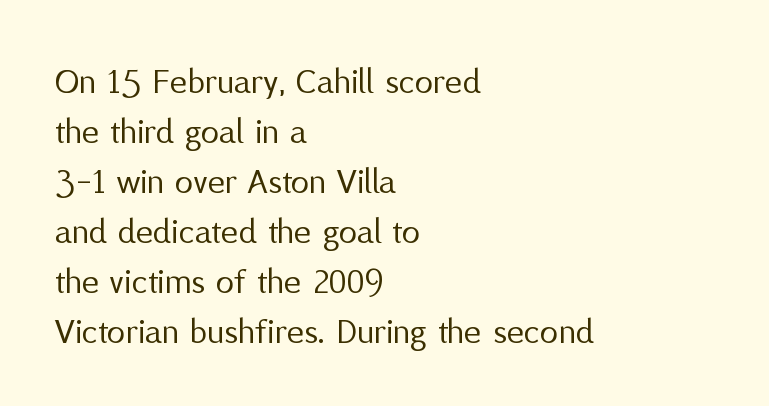
The text was rendered using a sans face with plain stroke endings. Letter spacing: default. The axis of the letterforms is exactly vertical. The letters look calm and open, with moderate or lighter stems.
